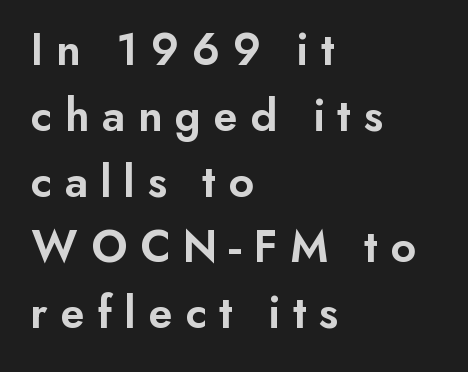
{"serif": "no", "italic": "no", "bold": "semi", "weight": "semibold", "width": "normal", "stroke_contrast": "low", "x_height": "small", "monospaced": "no", "underline": "no", "align": "left", "line_spacing": "normal", "line_spacing_ratio": 1.4, "letter_spacing": "wide", "letter_spacing_em": 0.26, "glyph_px": 47}
